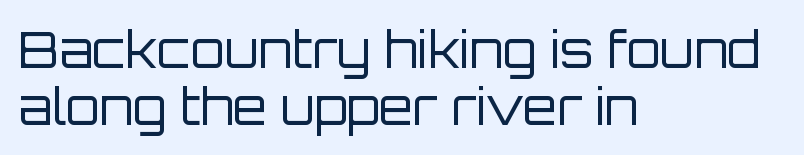
Only glyphs here, with clear space below each row. Grotesque or geometric, the face here clearly has no serifs. The letters advance in unequal steps, a hallmark of proportional type. These lines were composed using upright roman letters. The letters sit at their default tracking, neither squeezed nor spread. Think standard paragraph weight, or any step lighter than that.
